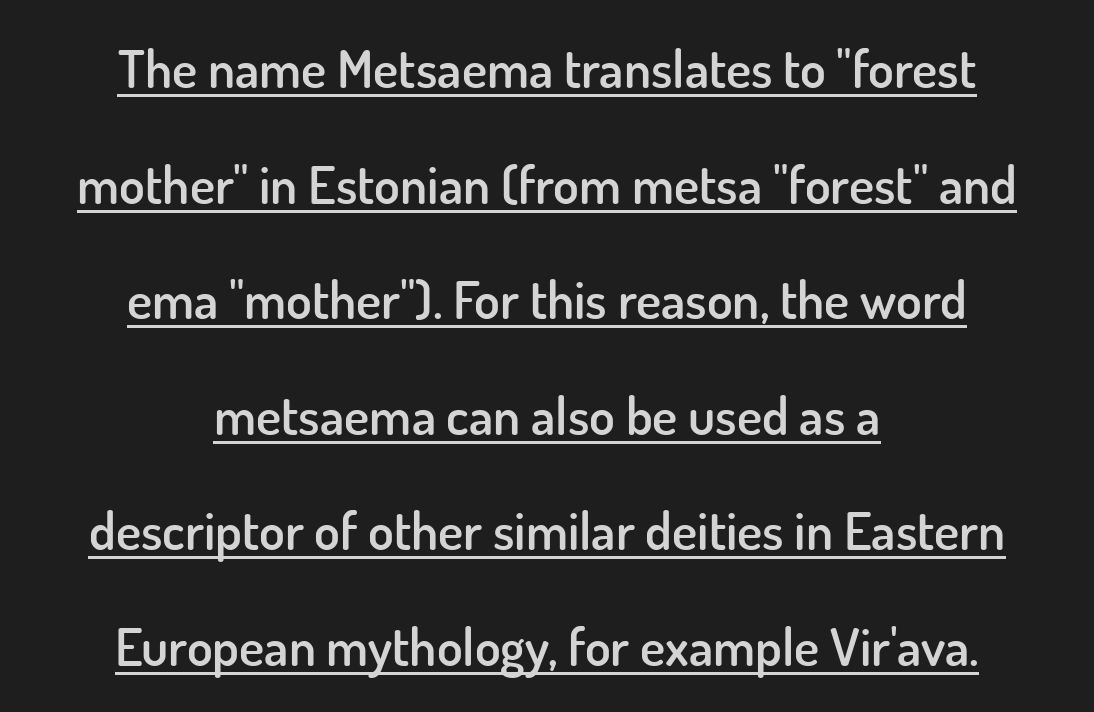
{"serif": "no", "italic": "no", "bold": "semi", "weight": "semibold", "width": "normal", "stroke_contrast": "low", "x_height": "small", "monospaced": "no", "underline": "yes", "align": "center", "line_spacing": "loose", "line_spacing_ratio": 2.18, "letter_spacing": "normal", "letter_spacing_em": 0.0, "glyph_px": 53}
